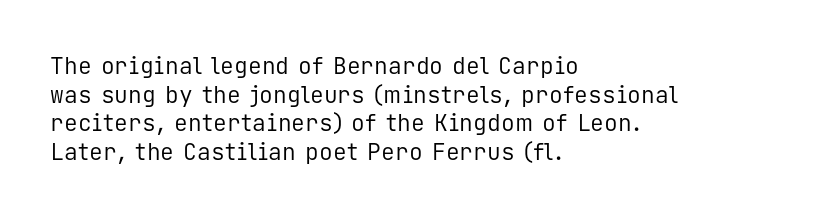
The image shows 23 px text type, upright; set left-aligned, normal line spacing (1.25x), normal letter spacing, not underlined.
